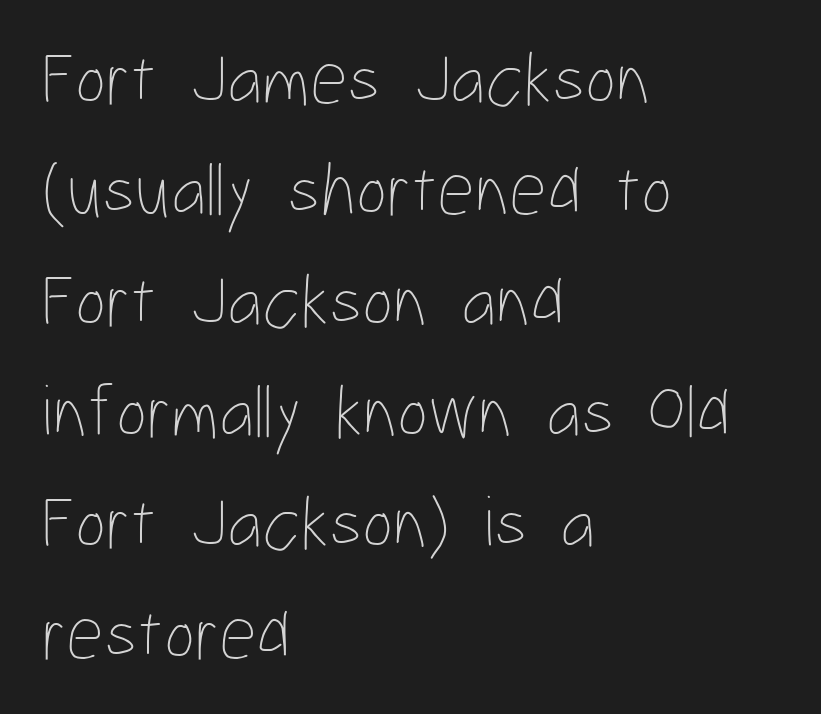
The image shows 74 px thin, condensed type, upright; set left-aligned, normal line spacing (1.5x), normal letter spacing, not underlined; low stroke contrast and a medium x-height.
